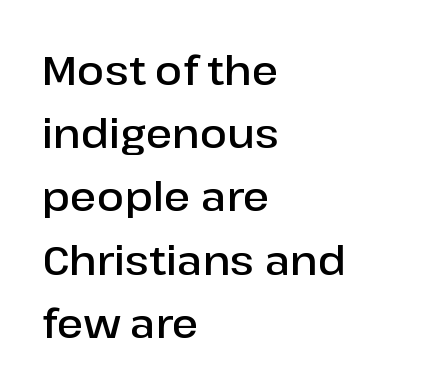
The image shows 40 px semibold sans-serif type, upright; set left-aligned, normal line spacing (1.58x), normal letter spacing, not underlined; low stroke contrast and a medium x-height.
